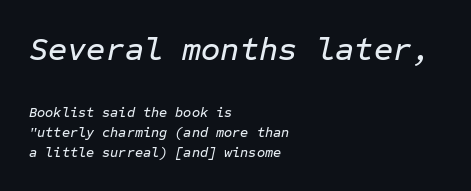
{"italic": "yes", "lean": "right", "slant_degrees": 12, "width": "normal", "stroke_contrast": "low", "x_height": "medium", "monospaced": "yes", "underline": "no", "align": "left", "line_spacing": "normal", "line_spacing_ratio": 1.46, "letter_spacing": "normal", "letter_spacing_em": 0.0, "larger_block": "first", "size_ratio": 2.36, "glyph_px": 33}
